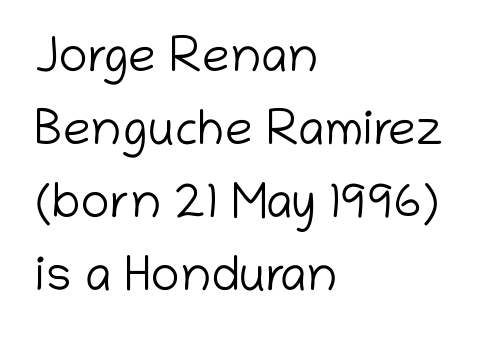
Q: Is the text bold? A: No.
Q: Is the text italic (slanted)? A: No, it is upright.
Q: Is the typeface a serif or a sans-serif typeface? A: Sans-serif.
Q: Is the text underlined? A: No.
Q: How is the paragraph aligned? A: Left-aligned.
Q: Is the spacing between letters normal or unusually wide? A: Normal.
Q: Is the spacing between lines tight, normal or loose? A: Normal.
Q: Width (condensed, normal, or wide)? A: Normal.
Q: Stroke contrast? A: Low.
Q: x-height? A: Medium.
Q: Monospaced? A: No.
